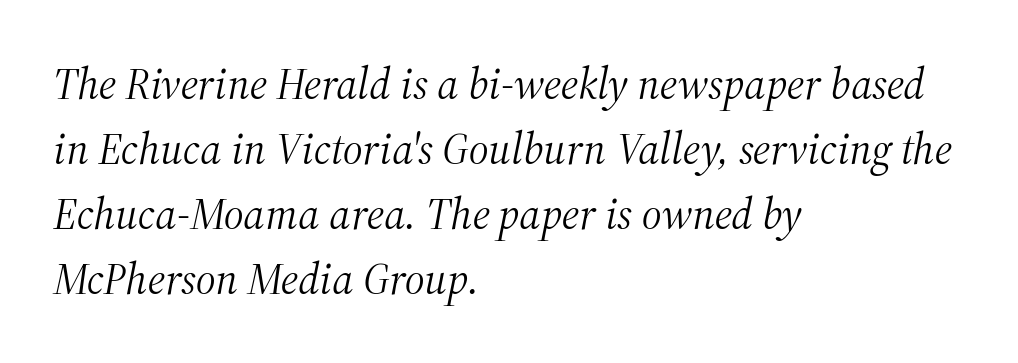
Q: Is the text bold? A: No.
Q: Is the text italic (slanted)? A: Yes, it leans right by about 12 degrees.
Q: Is the typeface a serif or a sans-serif typeface? A: Serif.
Q: Is the text underlined? A: No.
Q: How is the paragraph aligned? A: Left-aligned.
Q: Is the spacing between letters normal or unusually wide? A: Normal.
Q: Is the spacing between lines tight, normal or loose? A: Normal.
Q: Width (condensed, normal, or wide)? A: Normal.
Q: Stroke contrast? A: Medium.
Q: x-height? A: Medium.
Q: Monospaced? A: No.
